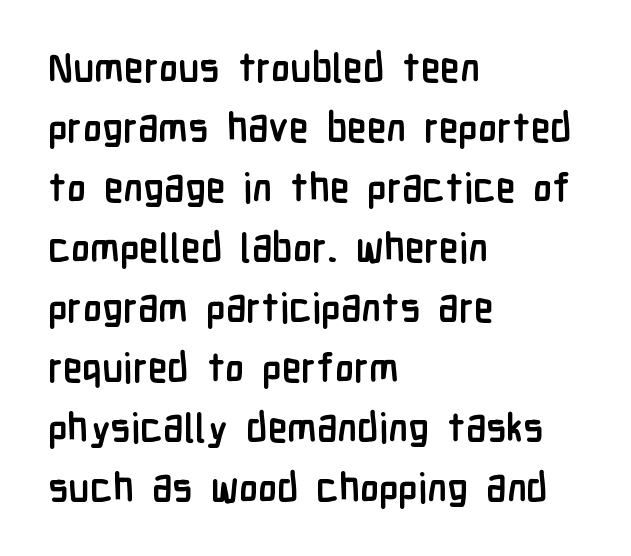
{"serif": "no", "italic": "no", "bold": "yes", "weight": "semibold", "width": "condensed", "stroke_contrast": "low", "x_height": "medium", "monospaced": "no", "underline": "no", "align": "left", "line_spacing": "normal", "line_spacing_ratio": 1.5, "letter_spacing": "normal", "letter_spacing_em": 0.0, "glyph_px": 40}
